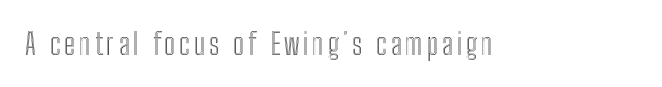
The image shows 30 px condensed type, upright; set not underlined; a medium x-height.
